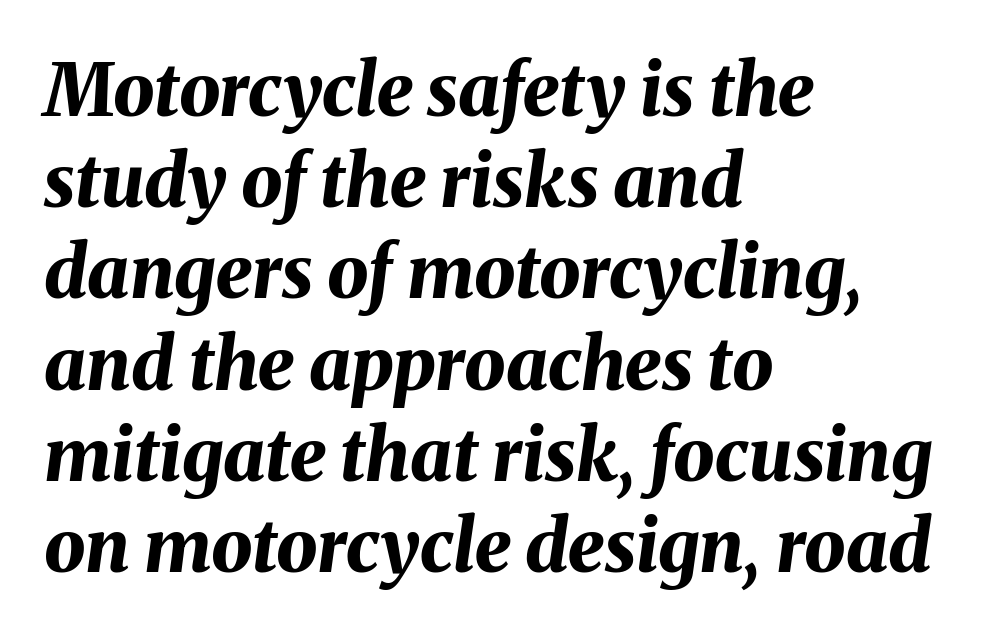
The image shows 73 px bold type, italic (leaning right); set left-aligned, normal line spacing (1.25x), normal letter spacing, not underlined; medium stroke contrast and a medium x-height.
